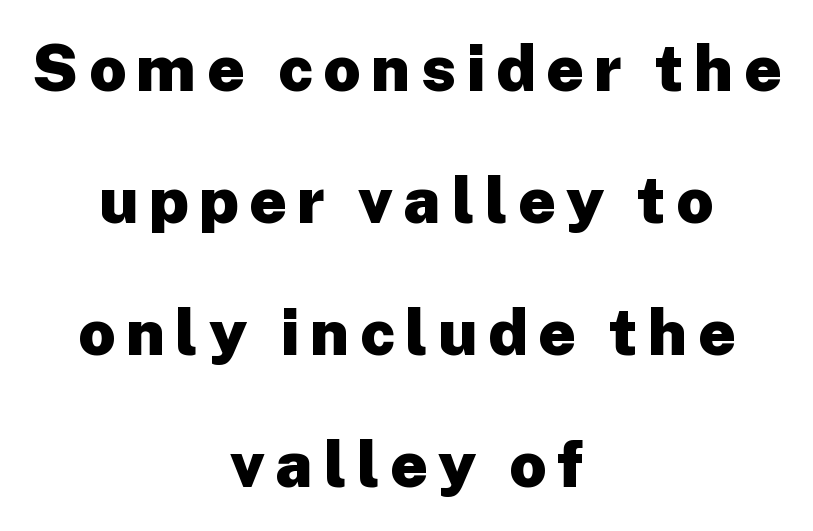
The image shows 65 px heavy sans-serif type, upright; set centered, loose line spacing (2.03x), not underlined; low stroke contrast and a medium x-height.
